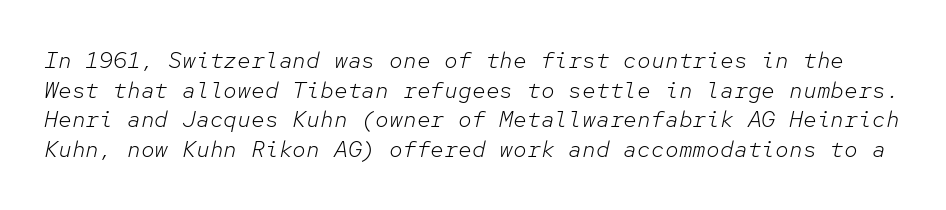
Honestly, the row spacing looks completely unremarkable. No extra ink here — the face is not bold. Decoration check: the copy has no underline. The passage shown leans; its letterforms are oblique.
